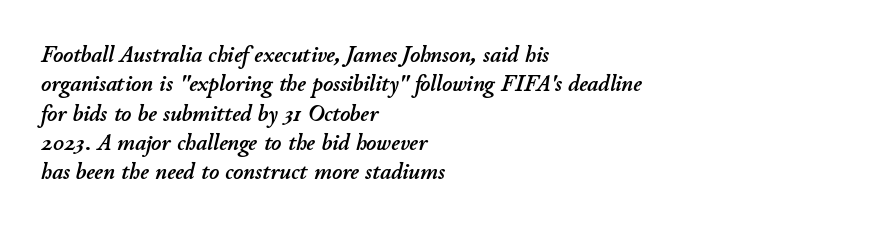
The image shows 24 px text type, italic (leaning right); set left-aligned, line spacing 1.22x, normal letter spacing, not underlined.
